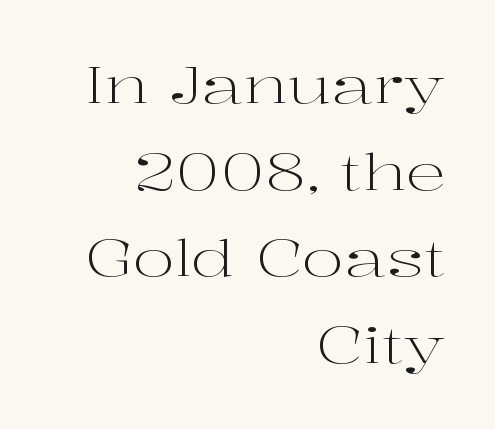
Quick note: underline off. Successive baselines arrive at the customary interval. Nothing unusual about the tracking: characters are spaced as the font intends. Think standard paragraph weight, or any step lighter than that. Posture: vertical.
